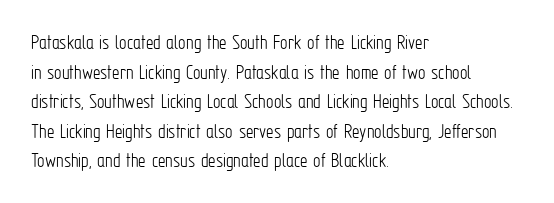
Quick note: underline off. Do the letters lean? They stand straight. The text block is weighted toward the left margin, trailing off unevenly rightward. This rendering leaves character spacing at its baseline value. Vertical spacing — default.
